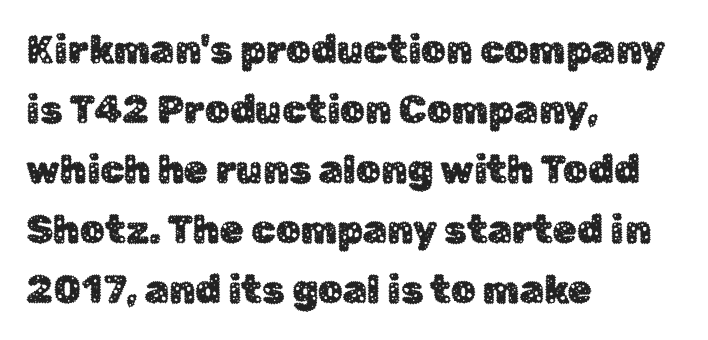
Q: Is the text italic (slanted)? A: No, it is upright.
Q: Is the typeface a serif or a sans-serif typeface? A: Sans-serif.
Q: Is the text underlined? A: No.
Q: How is the paragraph aligned? A: Left-aligned.
Q: Is the spacing between letters normal or unusually wide? A: Normal.
Q: Is the spacing between lines tight, normal or loose? A: Normal.
Q: Width (condensed, normal, or wide)? A: Normal.
Q: Stroke contrast? A: Low.
Q: x-height? A: Medium.
Q: Monospaced? A: No.
